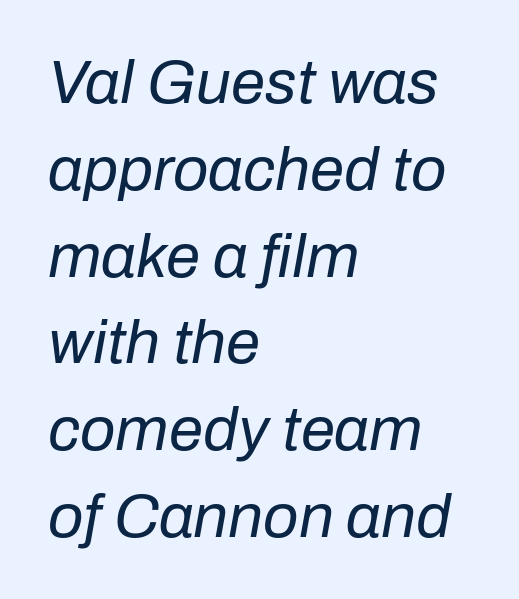
A clean baseline with only descenders dipping below it. The setting favours the left margin, as ordinary paragraphs usually do. Compared with typical paragraphs, the rows here are spaced about the same. Does extra space separate the letters? No, they use regular spacing.
